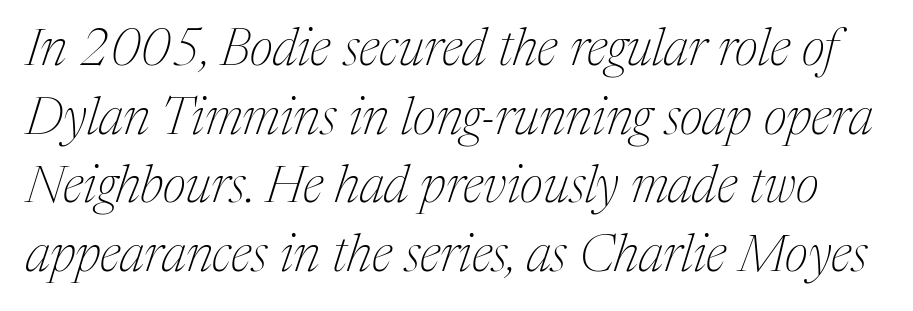
The image shows 52 px thin serif type, italic (leaning right); set normal line spacing (1.32x), normal letter spacing, not underlined; medium stroke contrast and a medium x-height.
